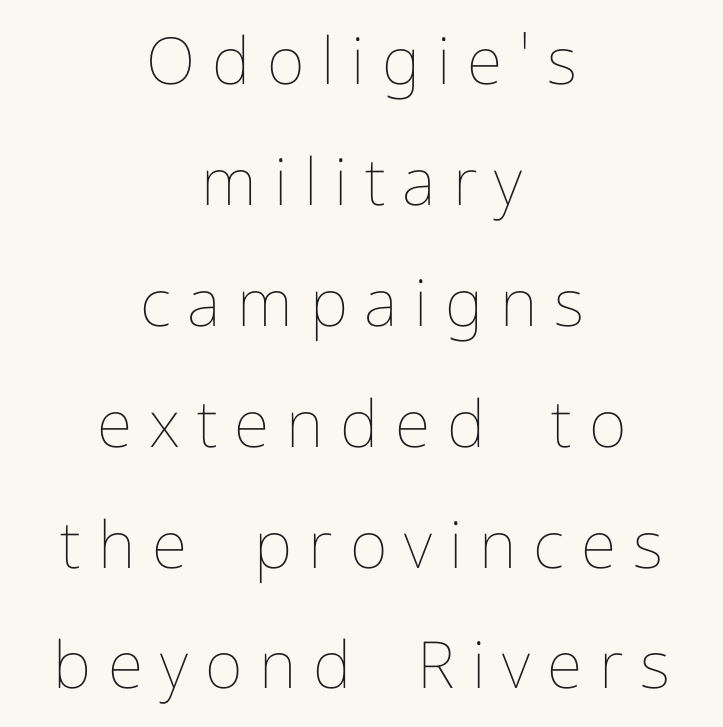
Q: Is the text bold? A: No.
Q: Is the text italic (slanted)? A: No, it is upright.
Q: Is the text underlined? A: No.
Q: How is the paragraph aligned? A: Centered.
Q: Is the spacing between letters normal or unusually wide? A: Unusually wide.
Q: Width (condensed, normal, or wide)? A: Normal.
Q: Stroke contrast? A: Low.
Q: x-height? A: Medium.
Q: Monospaced? A: No.
